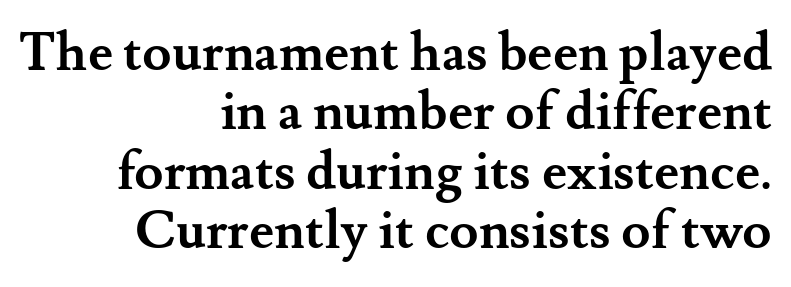
The letters stand upright; this is a roman face. The sample has been set heavy, in full bold. There is no visible air inserted between adjacent glyphs. The area under the type is left untouched.
